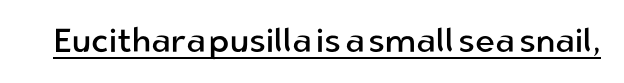
Letterform terminals end flat and unadorned throughout the passage. The rendered words wear a rule along their underside. Is this a fixed-width face? No — the glyphs have proportional, varying widths. The strokes are not fattened; the text isn't bold. Here the glyphs are tracked normally, forming tight word shapes.
